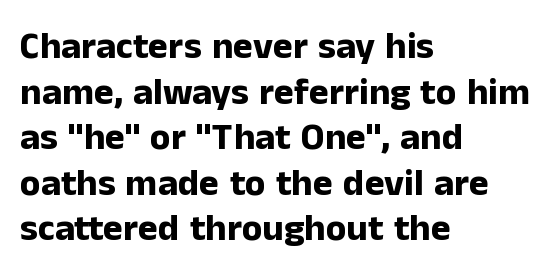
{"serif": "no", "italic": "no", "bold": "yes", "weight": "bold", "width": "normal", "stroke_contrast": "low", "x_height": "medium", "monospaced": "no", "underline": "no", "align": "left", "line_spacing_ratio": 1.2, "letter_spacing": "normal", "letter_spacing_em": 0.0, "glyph_px": 38}
